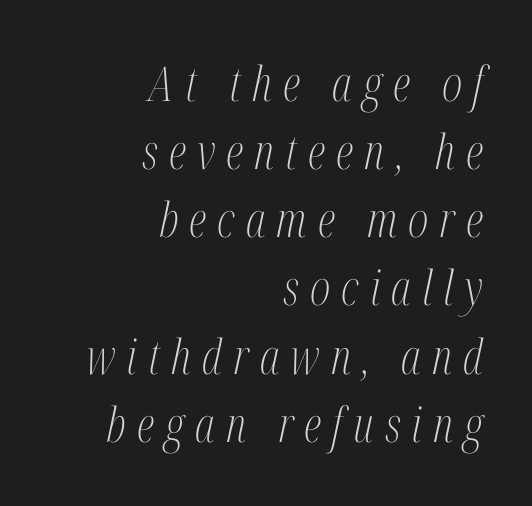
{"serif": "yes", "italic": "yes", "lean": "right", "slant_degrees": 12, "bold": "no", "weight": "light", "width": "condensed", "stroke_contrast": "medium", "x_height": "medium", "monospaced": "no", "underline": "no", "align": "right", "line_spacing": "normal", "line_spacing_ratio": 1.42, "letter_spacing": "wide", "letter_spacing_em": 0.23, "glyph_px": 48}
